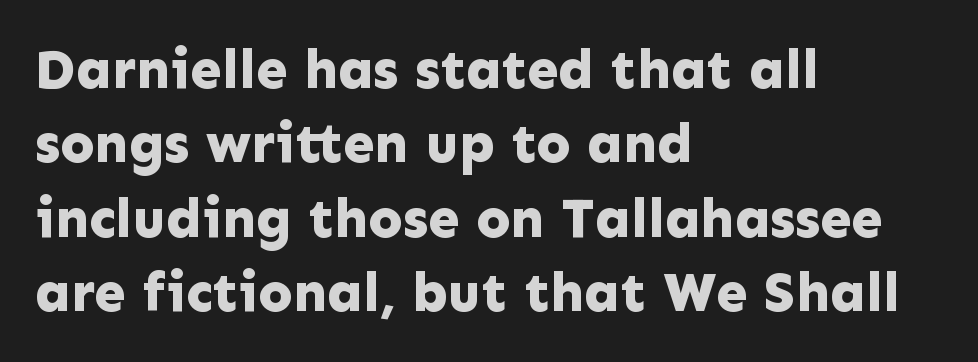
{"serif": "no", "italic": "no", "bold": "yes", "weight": "bold", "width": "normal", "stroke_contrast": "low", "x_height": "medium", "monospaced": "no", "underline": "no", "align": "left", "line_spacing": "normal", "line_spacing_ratio": 1.33, "letter_spacing": "normal", "letter_spacing_em": 0.0, "glyph_px": 56}
